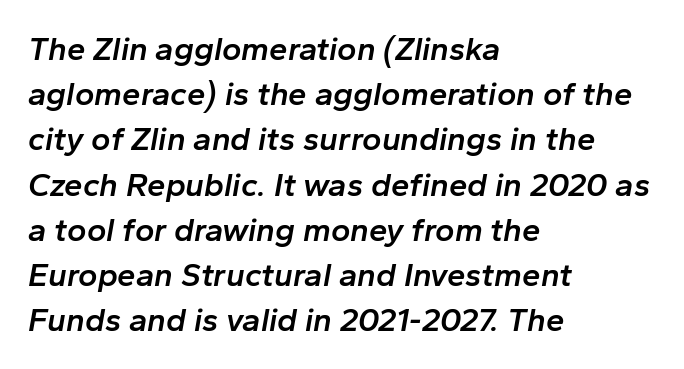
Q: Is the text bold? A: Semi-bold.
Q: Is the text italic (slanted)? A: Yes, it leans right by about 10 degrees.
Q: Is the text underlined? A: No.
Q: How is the paragraph aligned? A: Left-aligned.
Q: Is the spacing between letters normal or unusually wide? A: Normal.
Q: Is the spacing between lines tight, normal or loose? A: Normal.
Q: Width (condensed, normal, or wide)? A: Normal.
Q: Stroke contrast? A: Low.
Q: x-height? A: Medium.
Q: Monospaced? A: No.
